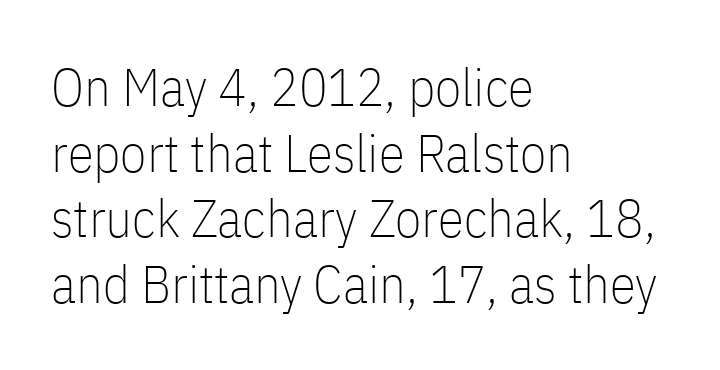
The image shows 53 px thin, condensed sans-serif type, upright; set left-aligned, line spacing 1.24x, normal letter spacing, not underlined; low stroke contrast and a medium x-height.
